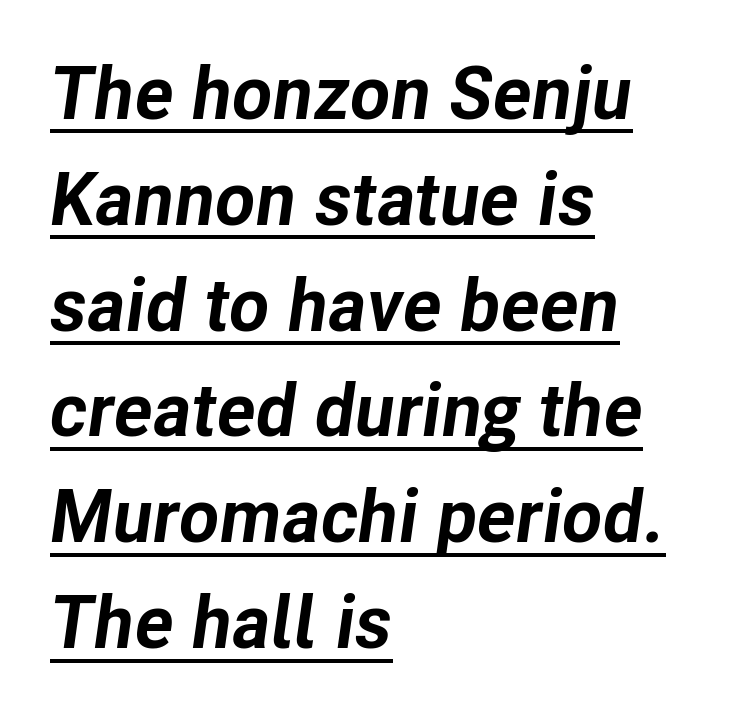
Underline: present. Quick note: italic. Weight: bold. Looks like regular typesetting: each glyph gets only the width it needs. Horizontal alignment here is leftward, the default for most running prose. Honestly, the letter spacing is just normal — you wouldn't notice it.
